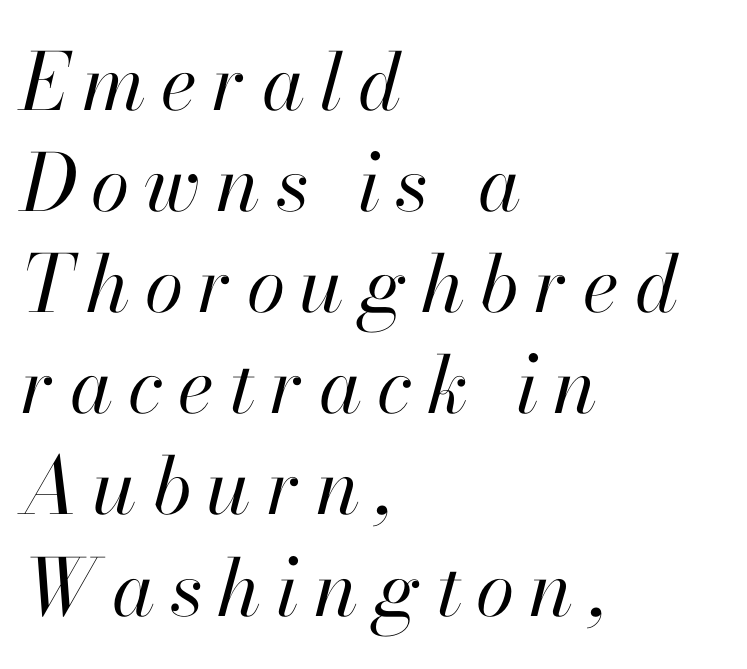
{"italic": "yes", "lean": "right", "slant_degrees": 13, "bold": "no", "weight": "regular", "width": "normal", "stroke_contrast": "high", "x_height": "small", "monospaced": "no", "underline": "no", "align": "left", "line_spacing": "normal", "line_spacing_ratio": 1.28, "glyph_px": 79}
